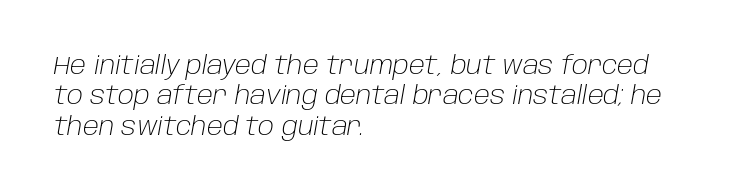
{"italic": "yes", "lean": "right", "slant_degrees": 10, "bold": "no", "underline": "no", "align": "left", "line_spacing_ratio": 1.22, "letter_spacing": "normal", "letter_spacing_em": 0.0, "glyph_px": 25}
